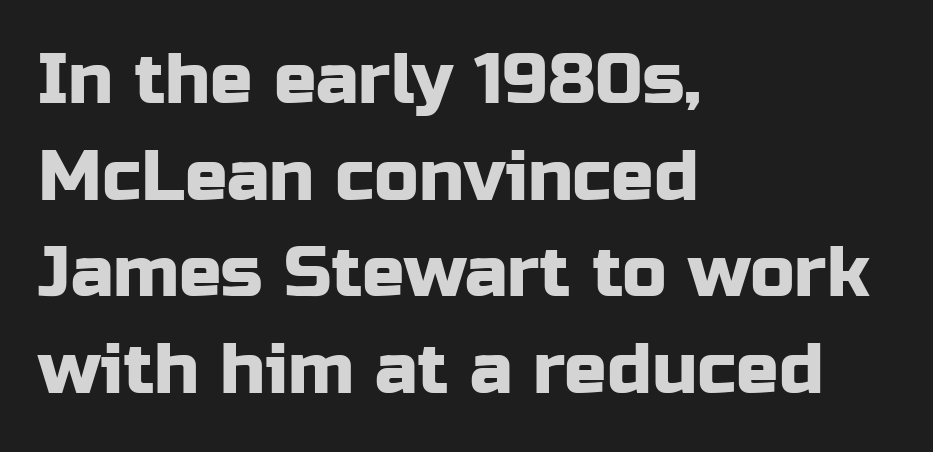
{"serif": "no", "italic": "no", "width": "normal", "stroke_contrast": "low", "x_height": "medium", "monospaced": "no", "underline": "no", "align": "left", "line_spacing": "normal", "line_spacing_ratio": 1.36, "letter_spacing": "normal", "letter_spacing_em": 0.0, "glyph_px": 71}
